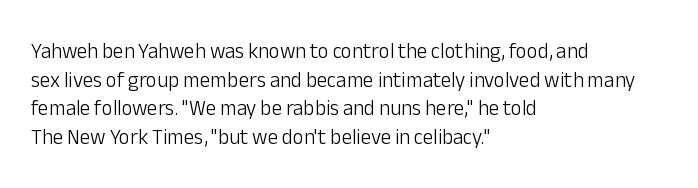
Line beginnings align vertically; line endings do not. Whoever set this chose a conventional vertical rhythm. Stroke mass is kept to a normal reading level or below. Nobody touched the tracking dial on this one.
